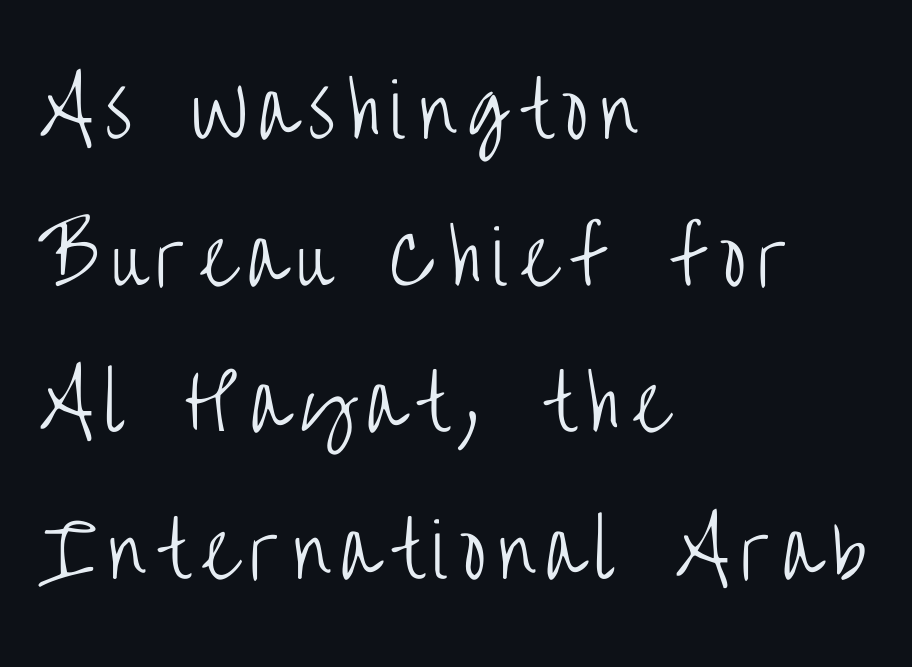
No italicization has been applied; the sample stays upright. Type style note: lacks serifs. A typesetter would call this leading open, well beyond the default. Honestly, there is no underline to notice here at all. Spacing verdict: proportional, widths tailored to each character. Layout note: lines flush left.
